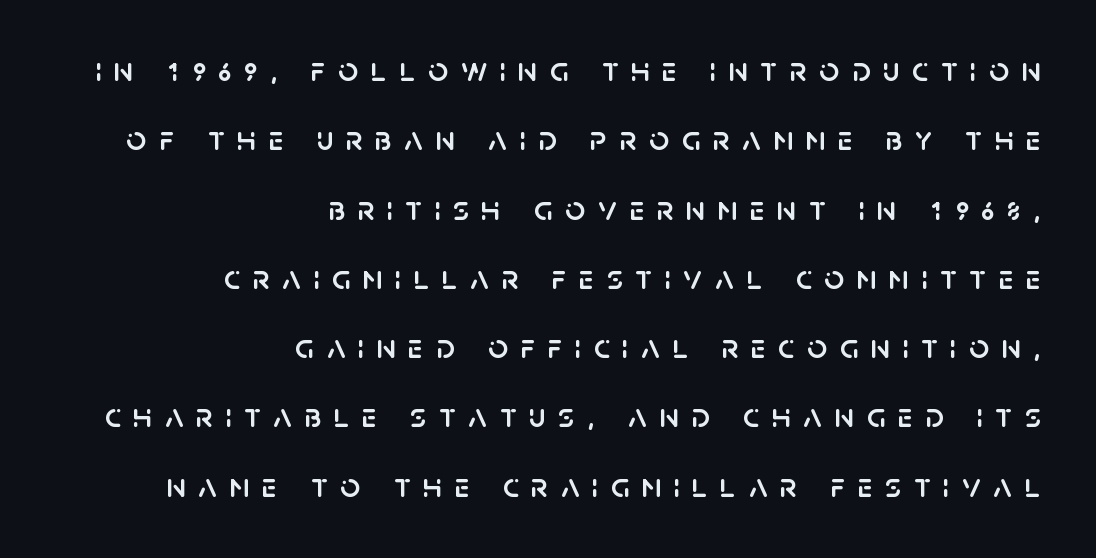
Upright lettering throughout. This rendering features lettering with no underline. Words appear elongated and porous because spacing is wide. The lines in this sample share a right terminus and differ only in where they begin.
